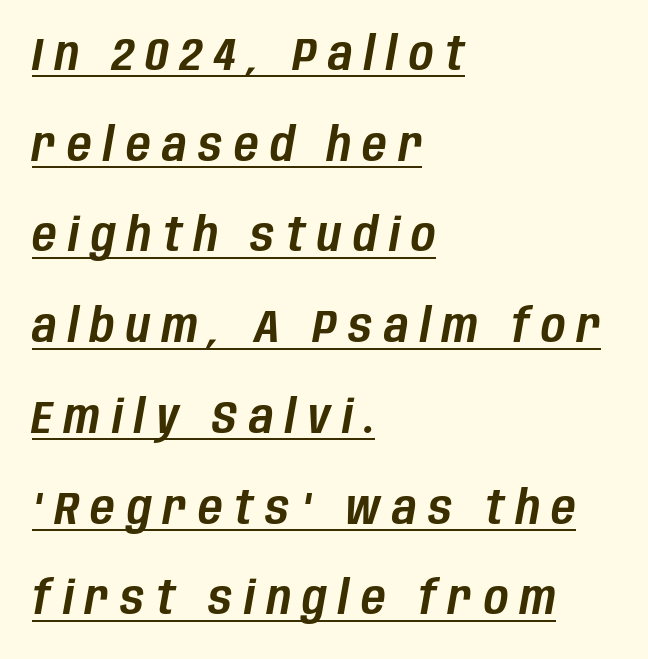
Q: Is the text italic (slanted)? A: Yes, it leans right by about 10 degrees.
Q: Is the text underlined? A: Yes.
Q: How is the paragraph aligned? A: Left-aligned.
Q: Is the spacing between letters normal or unusually wide? A: Unusually wide.
Q: Is the spacing between lines tight, normal or loose? A: Loose.
Q: Width (condensed, normal, or wide)? A: Condensed.
Q: Stroke contrast? A: Low.
Q: x-height? A: Large.
Q: Monospaced? A: No.
